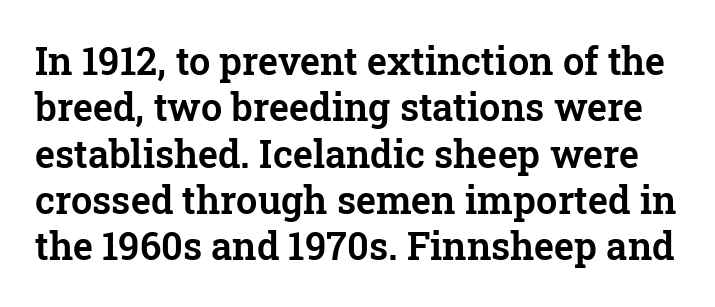
Q: Is the text italic (slanted)? A: No, it is upright.
Q: Is the typeface a serif or a sans-serif typeface? A: Serif.
Q: Is the text underlined? A: No.
Q: Is the spacing between letters normal or unusually wide? A: Normal.
Q: Width (condensed, normal, or wide)? A: Normal.
Q: Stroke contrast? A: Low.
Q: x-height? A: Medium.
Q: Monospaced? A: No.
